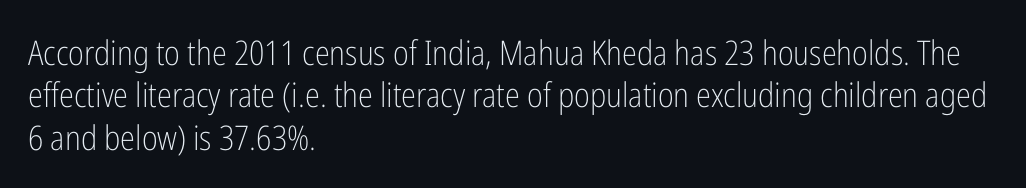
No heavy texture on the line: the type isn't bold. Plain, unruled lines of type. The passage shown is typeset with a sans-serif family. The lettering holds an erect, upright posture throughout. Line starts are locked; line ends wander.
